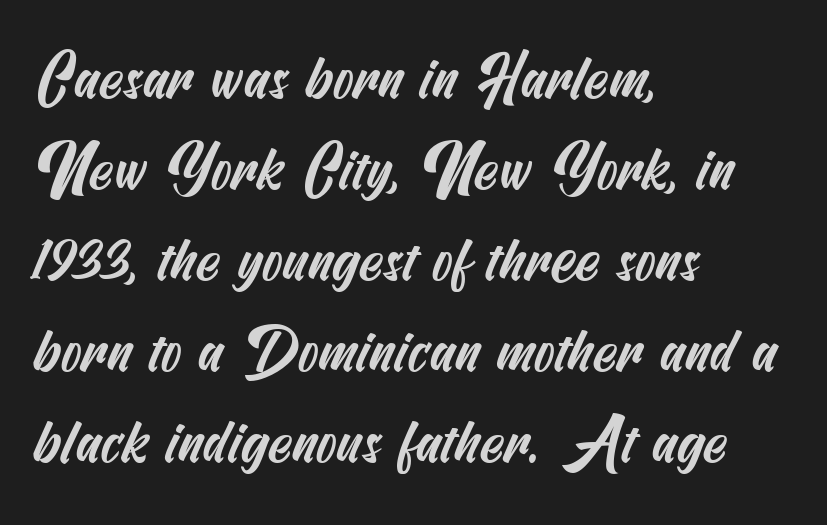
Tracking here is standard; glyphs follow each other at the usual distance. The ragged edge is on the right, which tells us the setting is flush left. The passage shown stacks its lines at a standard gap. The string is rendered with underlining switched off.
